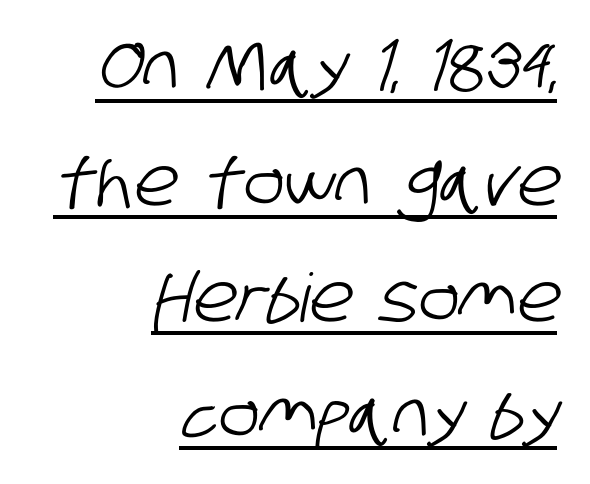
{"serif": "no", "width": "condensed", "stroke_contrast": "low", "x_height": "large", "monospaced": "no", "underline": "yes", "align": "right", "line_spacing_ratio": 1.73, "letter_spacing": "normal", "letter_spacing_em": 0.0, "glyph_px": 67}
